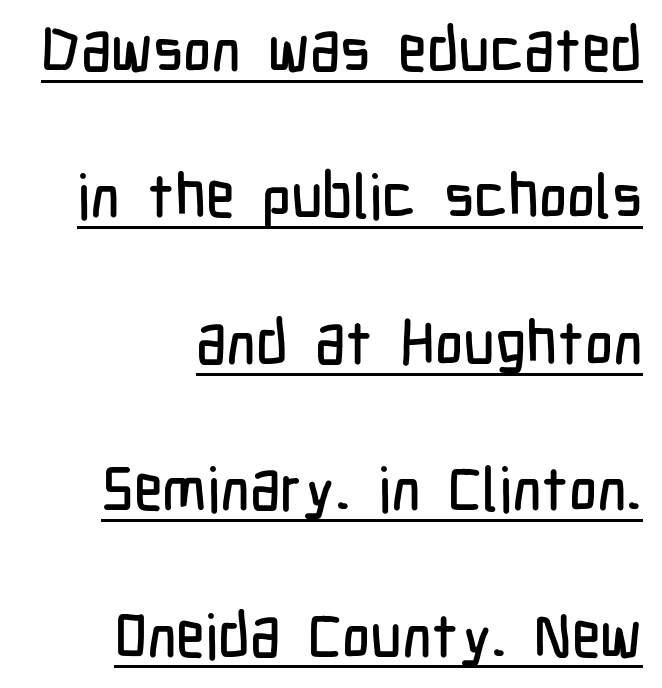
The image shows 61 px condensed sans-serif type, upright; set right-aligned, loose line spacing (2.4x), normal letter spacing, underlined; low stroke contrast and a medium x-height.
